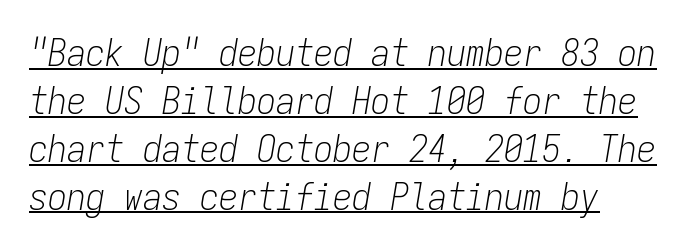
{"italic": "yes", "lean": "right", "slant_degrees": 9, "bold": "no", "weight": "light", "width": "condensed", "stroke_contrast": "low", "x_height": "medium", "monospaced": "yes", "underline": "yes", "align": "left", "line_spacing": "normal", "line_spacing_ratio": 1.26, "letter_spacing": "normal", "letter_spacing_em": 0.0, "glyph_px": 38}
